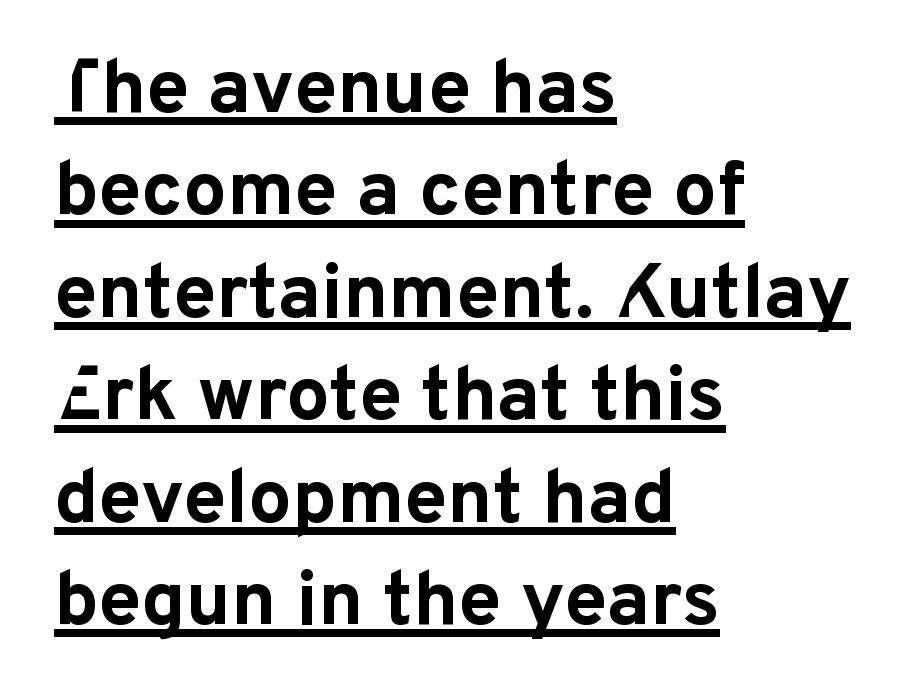
{"serif": "no", "italic": "no", "bold": "yes", "weight": "bold", "width": "normal", "stroke_contrast": "low", "x_height": "medium", "monospaced": "no", "underline": "yes", "align": "left", "line_spacing": "normal", "line_spacing_ratio": 1.33, "letter_spacing": "normal", "letter_spacing_em": 0.0, "glyph_px": 77}
